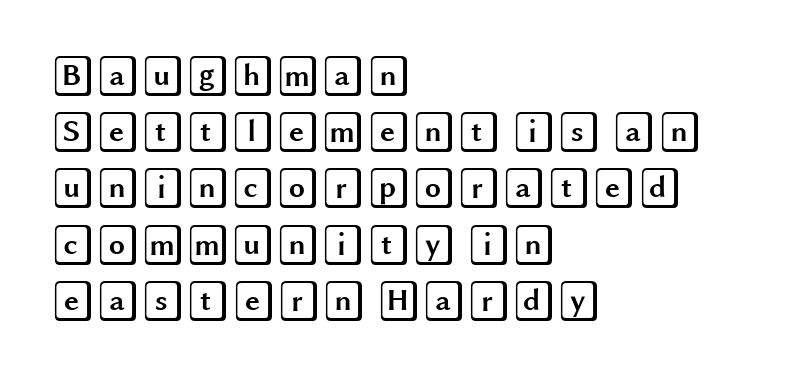
Q: Is the text italic (slanted)? A: No, it is upright.
Q: Is the text underlined? A: No.
Q: How is the paragraph aligned? A: Left-aligned.
Q: Is the spacing between letters normal or unusually wide? A: Normal.
Q: Is the spacing between lines tight, normal or loose? A: Normal.
Q: Width (condensed, normal, or wide)? A: Wide.
Q: x-height? A: Large.
